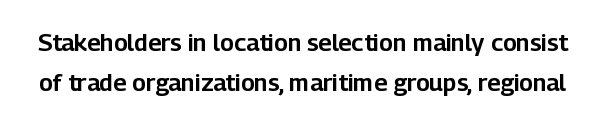
Vertical strokes here are truly vertical. Whoever set this chose a conventional vertical rhythm. Is the letter spacing exaggerated? No — it looks like the ordinary default. This rendering features lettering with no underline.
